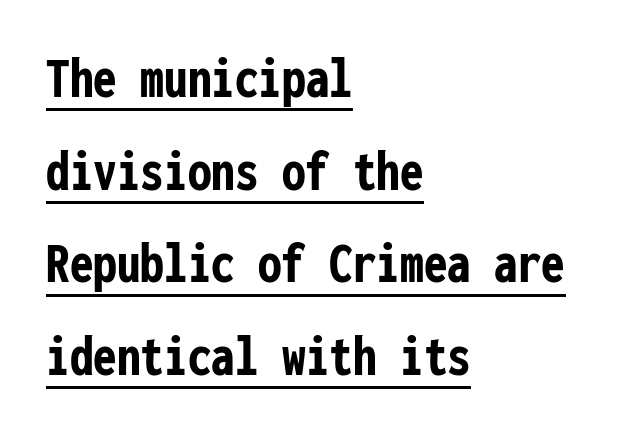
{"serif": "no", "italic": "no", "bold": "yes", "weight": "semibold", "width": "condensed", "stroke_contrast": "low", "x_height": "medium", "monospaced": "yes", "underline": "yes", "align": "left", "line_spacing": "normal", "line_spacing_ratio": 1.57, "letter_spacing": "normal", "letter_spacing_em": 0.0, "glyph_px": 59}
